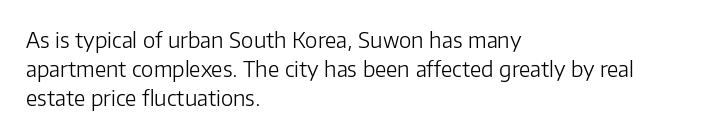
Each new line begins a customary step beneath the previous one. Stems here are at most as thick as an everyday book face. Words appear dense and cohesive because spacing is normal. Descenders hang freely into open space. The axis of the letterforms is exactly vertical.
